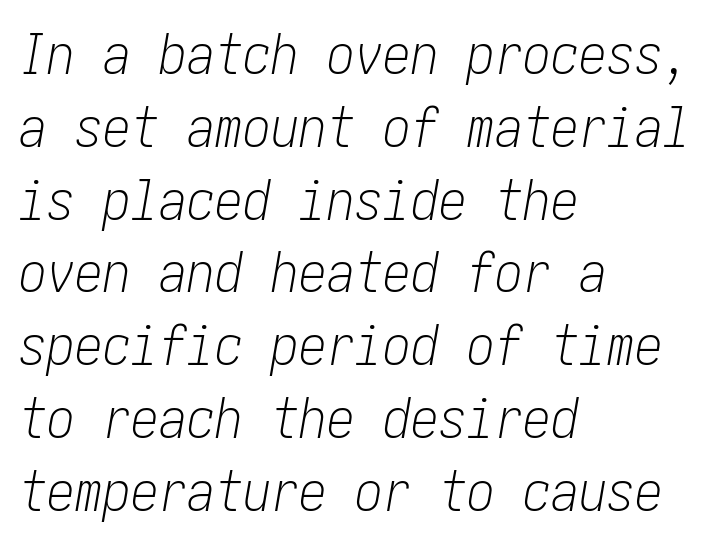
Think standard paragraph weight, or any step lighter than that. The baseline area is clear. The type is set solid horizontally, with unmodified tracking. Vertical spacing — default.
